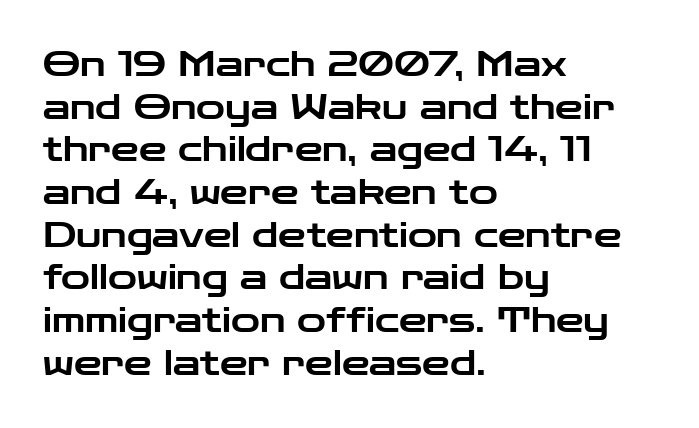
Q: Is the text italic (slanted)? A: No, it is upright.
Q: Is the typeface a serif or a sans-serif typeface? A: Sans-serif.
Q: Is the text underlined? A: No.
Q: How is the paragraph aligned? A: Left-aligned.
Q: Is the spacing between letters normal or unusually wide? A: Normal.
Q: Width (condensed, normal, or wide)? A: Wide.
Q: Stroke contrast? A: Low.
Q: x-height? A: Medium.
Q: Monospaced? A: No.
